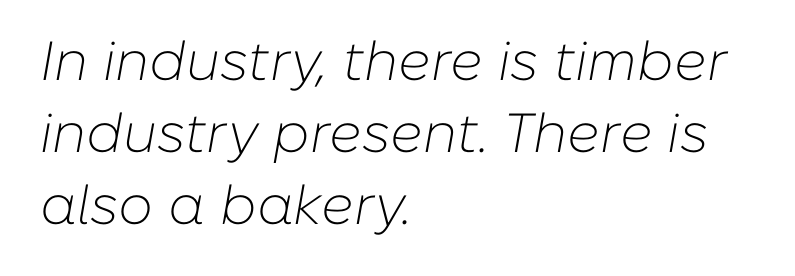
Horizontal bands of white between lines are of average thickness. The letters look calm and open, with moderate or lighter stems. Descender tails drop into unmarked territory. The setting favours the left margin, as ordinary paragraphs usually do. Looks like regular typesetting: each glyph gets only the width it needs. This sample uses plain, unmodified letter spacing.
